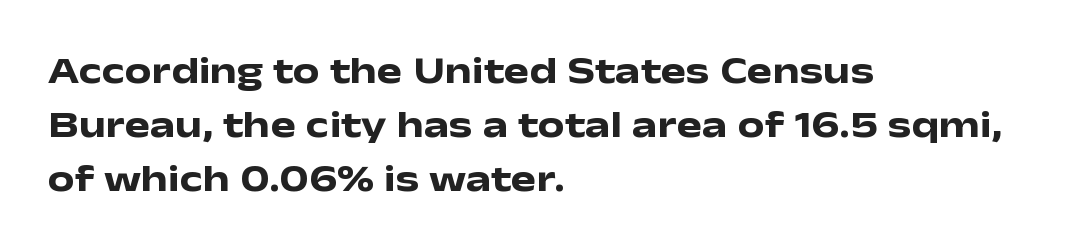
The image shows 38 px heavy, wide sans-serif type, upright; set left-aligned, normal line spacing (1.42x), normal letter spacing, not underlined; low stroke contrast and a medium x-height.
